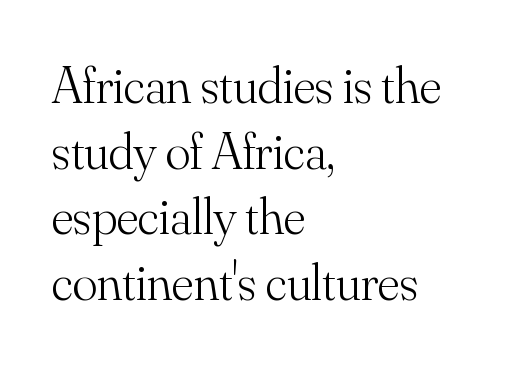
The image shows 52 px light serif type, upright; set left-aligned, normal line spacing (1.26x), normal letter spacing, not underlined; medium stroke contrast and a small x-height.
